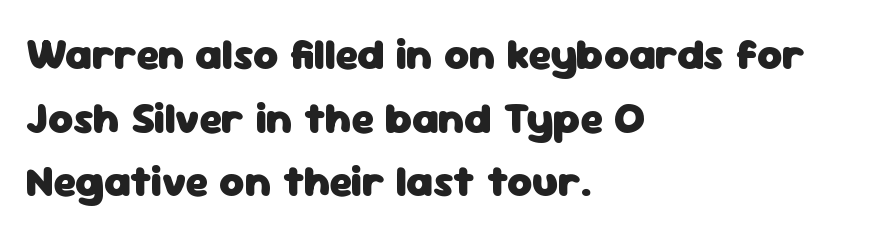
Heavy, bold letterforms. You could not count columns in this text — the font is proportionally spaced. Nobody drew a line under any word here. To sum up the face: it is a sans, with no serifs.
